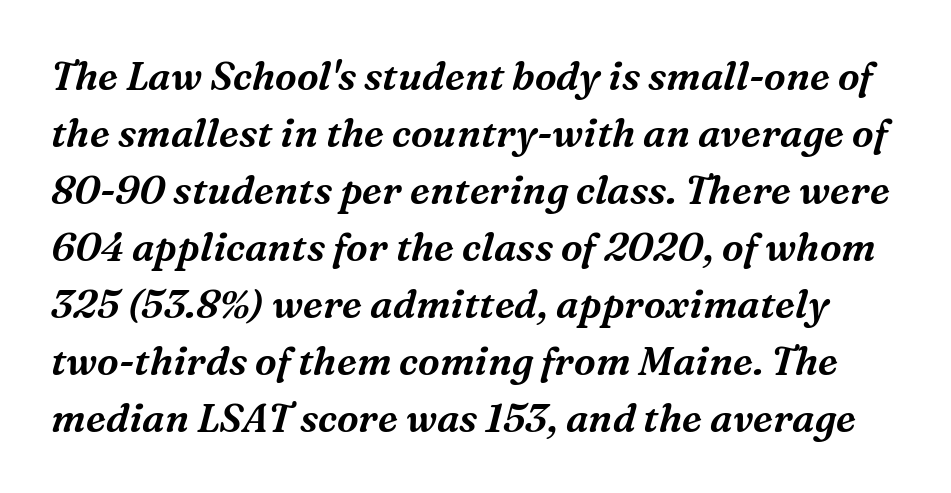
Is there much room between lines? A standard amount, neither cramped nor airy. Looks like regular typesetting: each glyph gets only the width it needs. What stands out about the letter spacing? Nothing — it is the standard amount. Underline: absent.
